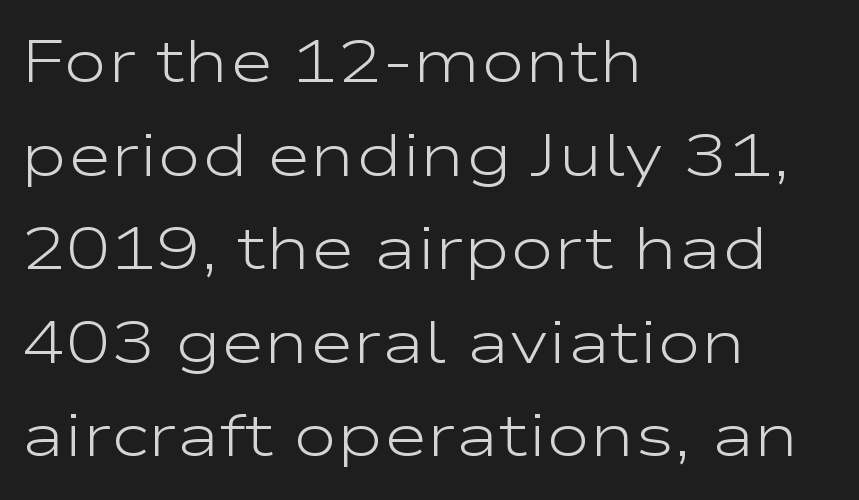
{"serif": "no", "italic": "no", "bold": "no", "weight": "light", "width": "wide", "stroke_contrast": "low", "x_height": "medium", "monospaced": "no", "underline": "no", "align": "left", "line_spacing": "normal", "line_spacing_ratio": 1.56, "letter_spacing": "normal", "letter_spacing_em": 0.0, "glyph_px": 60}
